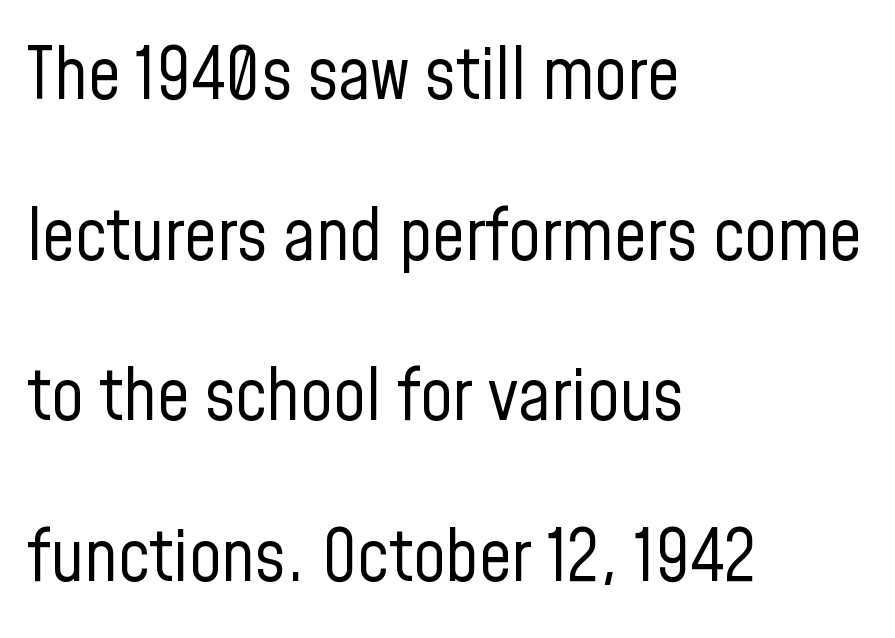
Q: Is the text bold? A: No.
Q: Is the text italic (slanted)? A: No, it is upright.
Q: Is the typeface a serif or a sans-serif typeface? A: Sans-serif.
Q: Is the text underlined? A: No.
Q: How is the paragraph aligned? A: Left-aligned.
Q: Is the spacing between letters normal or unusually wide? A: Normal.
Q: Is the spacing between lines tight, normal or loose? A: Loose.
Q: Width (condensed, normal, or wide)? A: Condensed.
Q: Stroke contrast? A: Low.
Q: x-height? A: Medium.
Q: Monospaced? A: No.
